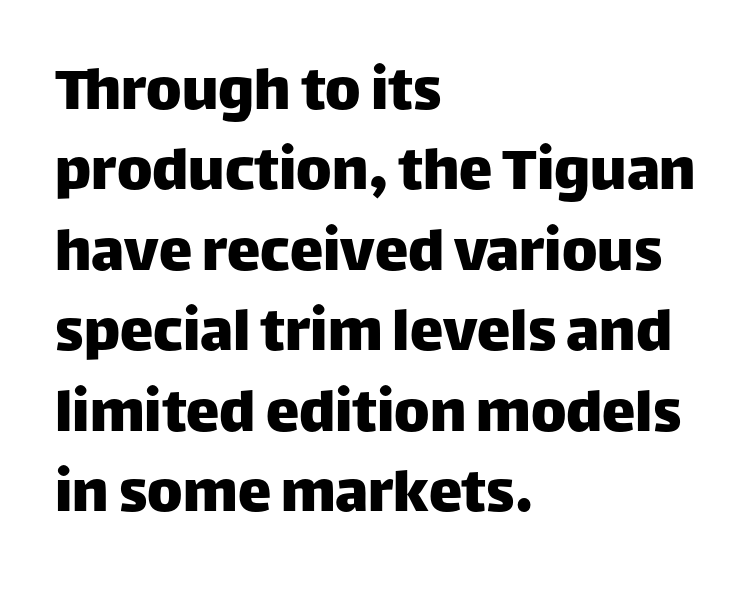
Decoration check: the copy has no underline. A classic flush-left, rag-right setting is used for this passage. This is roman type, the default non-slanted kind. The horizontal fit of the characters is conventional and even.
